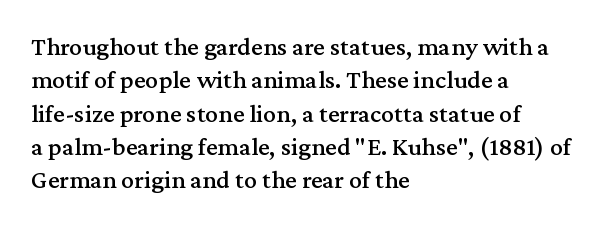
{"italic": "no", "underline": "no", "align": "left", "line_spacing": "normal", "line_spacing_ratio": 1.28, "letter_spacing": "normal", "letter_spacing_em": 0.0, "glyph_px": 26}
